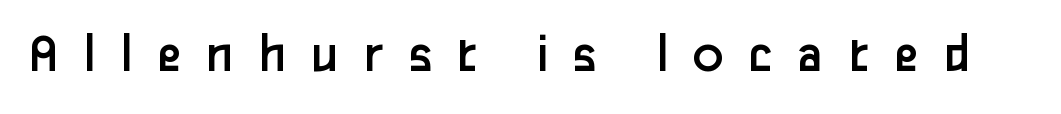
Heft: none added — not bold. How are the letters spaced? Widely, with obvious added tracking. Looks like regular typesetting: each glyph gets only the width it needs. Check the space under the baseline: it is left empty.
